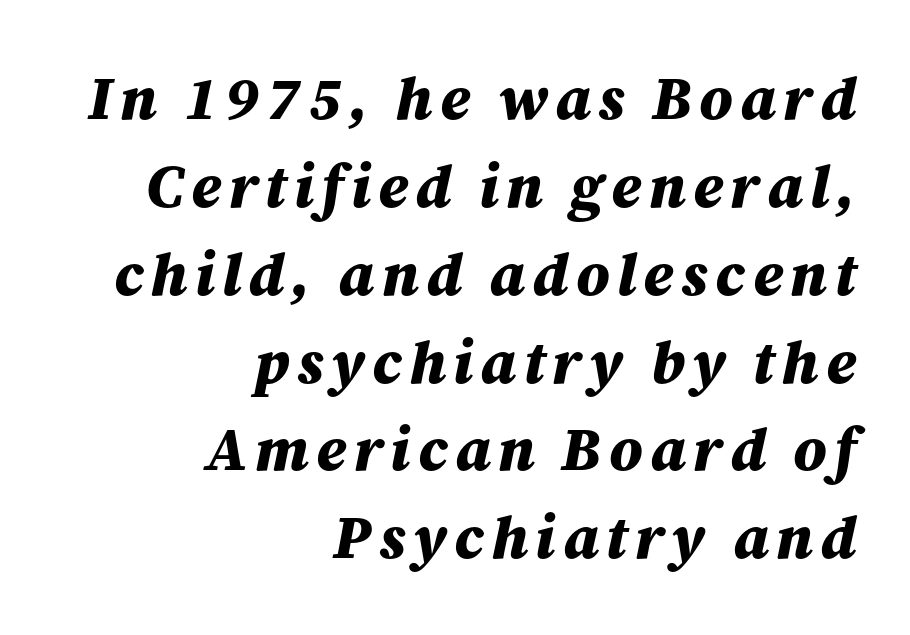
{"italic": "yes", "lean": "right", "slant_degrees": 12, "bold": "yes", "weight": "bold", "width": "normal", "stroke_contrast": "medium", "x_height": "medium", "monospaced": "no", "underline": "no", "align": "right", "line_spacing": "normal", "line_spacing_ratio": 1.44, "glyph_px": 61}
